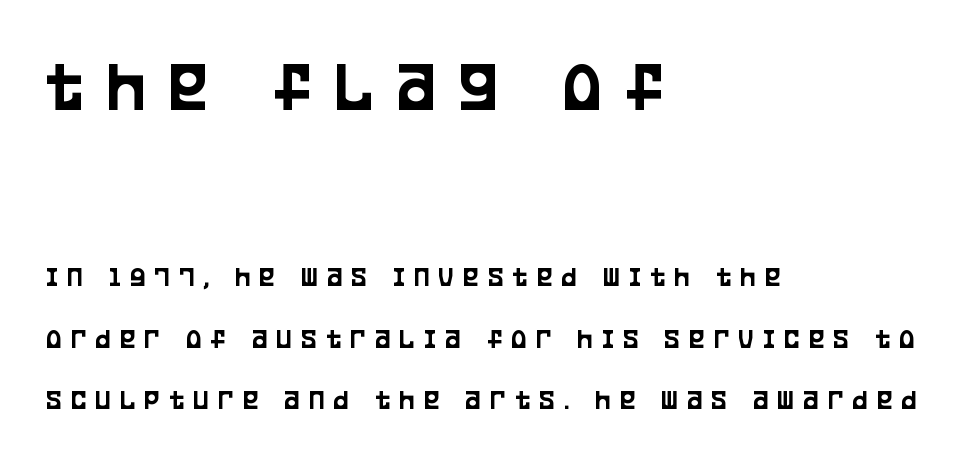
The image shows 73 px condensed sans-serif type, upright; set left-aligned, loose line spacing (2.13x), unusually wide letter spacing (+0.32 em), not underlined; the first (top) block is 2.52x larger; low stroke contrast and a large x-height.
